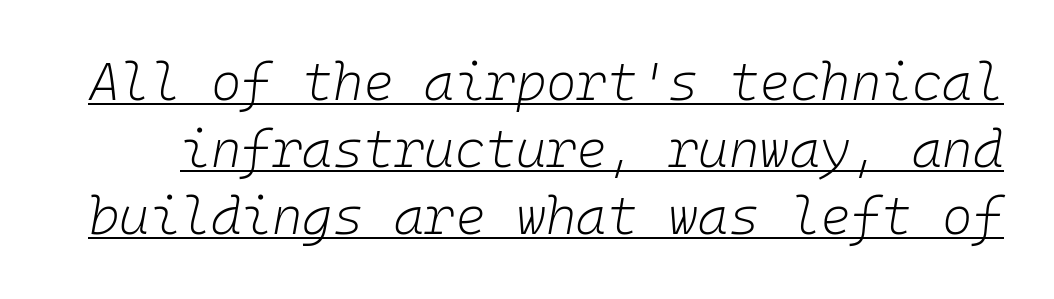
The image shows 52 px light type, italic (leaning right), monospaced; set normal line spacing (1.29x), normal letter spacing, underlined; low stroke contrast and a medium x-height.
